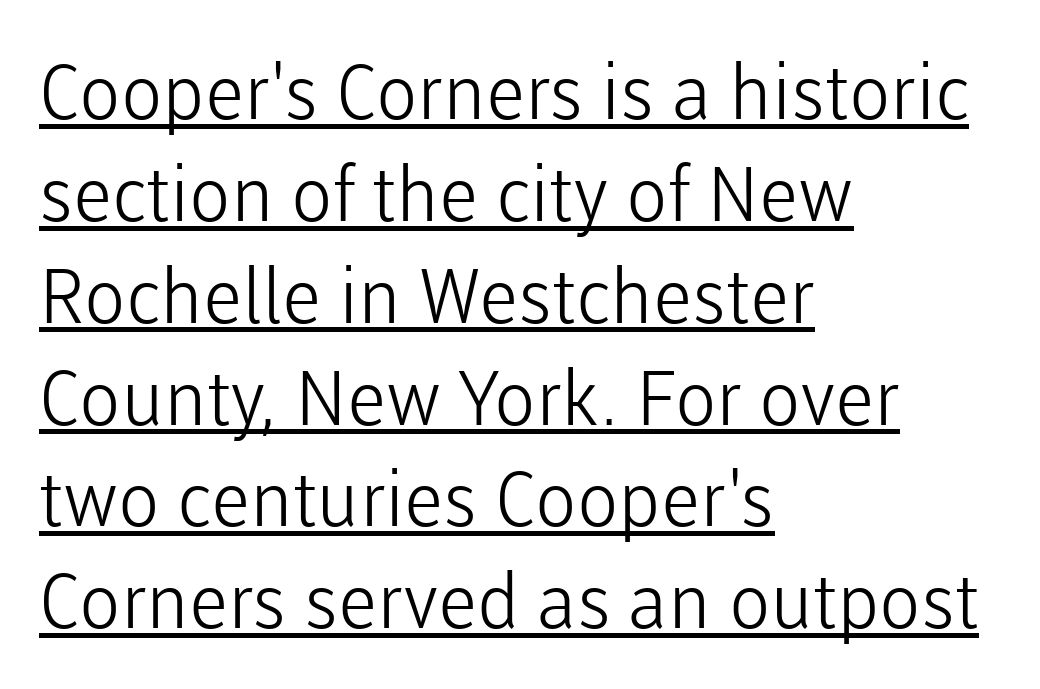
The image shows 76 px light sans-serif type, upright; set left-aligned, normal line spacing (1.34x), normal letter spacing, underlined; low stroke contrast and a medium x-height.
